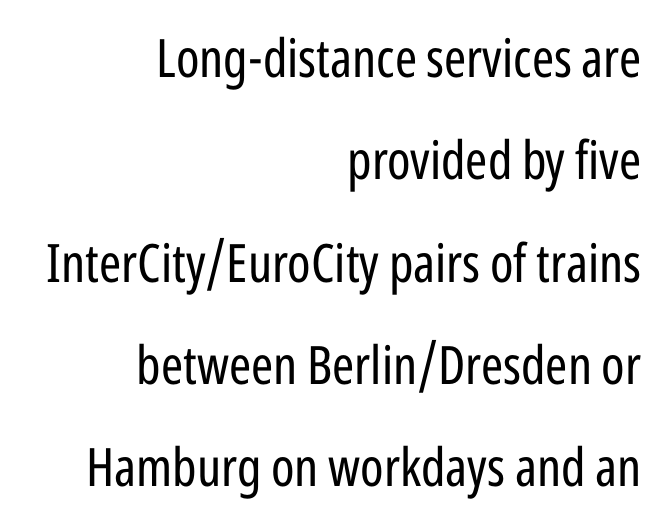
Honestly, there is no underline to notice here at all. This sample uses a sans-serif face. Each line ends at the same right margin while the left side varies. Weight: in the light-to-regular range. Words appear dense and cohesive because spacing is normal.
